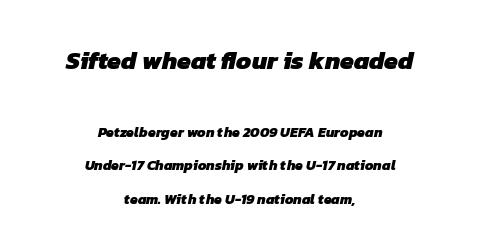
The image shows 25 px bold type; set centered, loose line spacing (2.39x), normal letter spacing, not underlined; the first (top) block is 1.79x larger.
